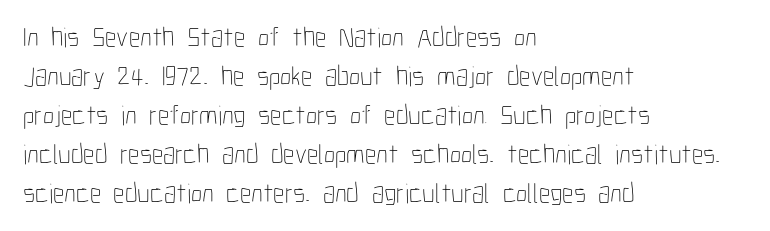
{"italic": "no", "bold": "no", "weight": "thin", "width": "condensed", "stroke_contrast": "low", "x_height": "medium", "monospaced": "no", "underline": "no", "align": "left", "line_spacing": "normal", "line_spacing_ratio": 1.39, "letter_spacing": "normal", "letter_spacing_em": 0.0, "glyph_px": 28}
